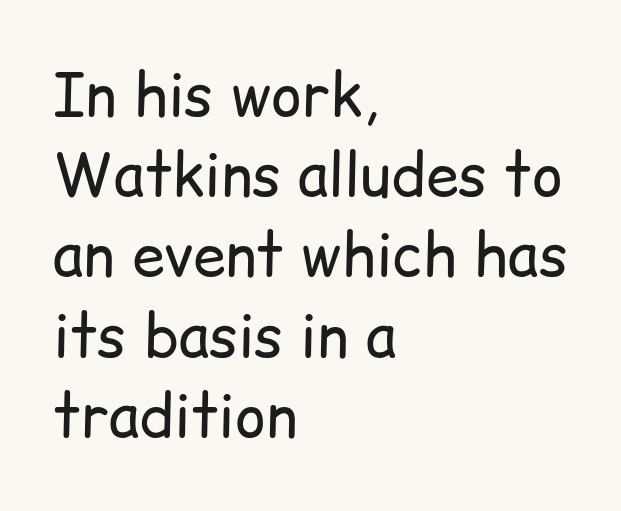
{"serif": "no", "italic": "no", "bold": "no", "weight": "regular", "width": "normal", "stroke_contrast": "low", "x_height": "medium", "monospaced": "no", "underline": "no", "align": "left", "line_spacing": "normal", "line_spacing_ratio": 1.36, "letter_spacing": "normal", "letter_spacing_em": 0.0, "glyph_px": 59}
